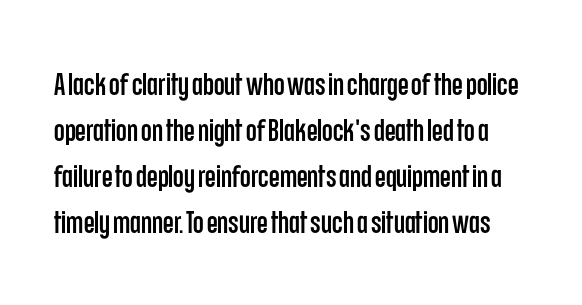
The image shows 31 px condensed sans-serif type, upright; set normal line spacing (1.48x), normal letter spacing, not underlined; low stroke contrast and a large x-height.
